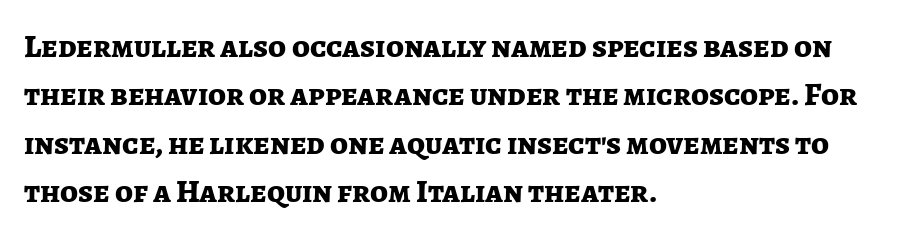
This sample keeps an unexceptional amount of space between lines. Nobody drew a line under any word here. The face used here is rendered with its standard letterfit. The font family rendered here belongs to the sans-serif group.
